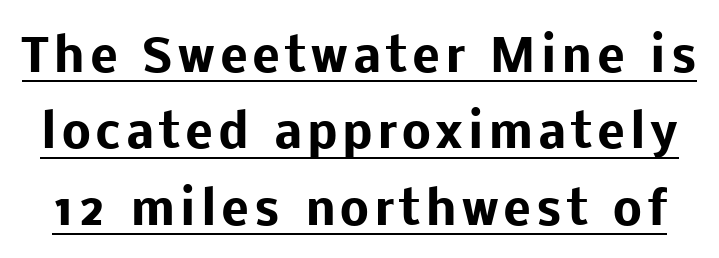
Q: Is the text bold? A: Yes.
Q: Is the text italic (slanted)? A: No, it is upright.
Q: Is the typeface a serif or a sans-serif typeface? A: Sans-serif.
Q: Is the text underlined? A: Yes.
Q: Is the spacing between lines tight, normal or loose? A: Normal.
Q: Width (condensed, normal, or wide)? A: Normal.
Q: Stroke contrast? A: Low.
Q: x-height? A: Medium.
Q: Monospaced? A: No.
